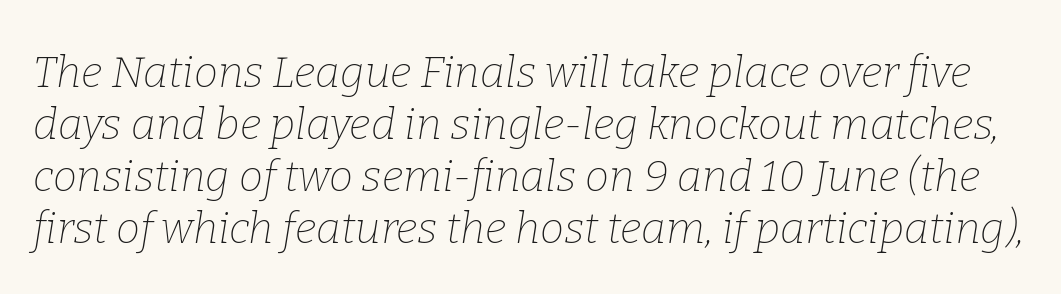
{"serif": "yes", "italic": "yes", "lean": "right", "slant_degrees": 9, "bold": "no", "weight": "thin", "width": "normal", "stroke_contrast": "low", "x_height": "medium", "monospaced": "no", "underline": "no", "line_spacing_ratio": 1.21, "letter_spacing": "normal", "letter_spacing_em": 0.0, "glyph_px": 43}
